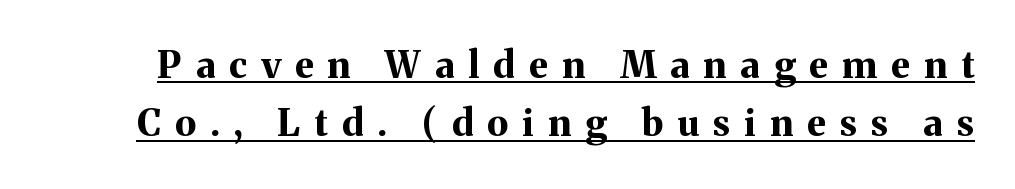
These lines are composed in type with serifs. These lines have a slow, spaced-out rhythm from letter to letter. Vertical spacing — default. Somebody hit Ctrl+U on this one — the words are underlined. In terms of posture, this sample is upright. Stroke thickness is high; the sample reads as a true bold.
